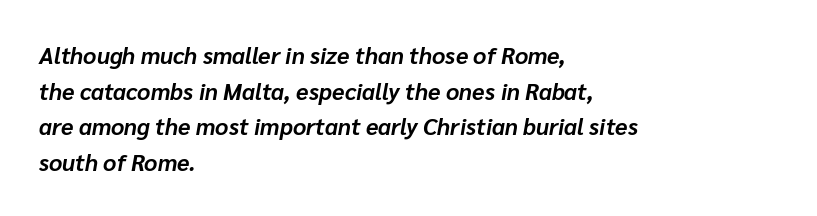
Q: Is the text bold? A: Yes.
Q: Is the text italic (slanted)? A: Yes, it leans right by about 10 degrees.
Q: Is the text underlined? A: No.
Q: How is the paragraph aligned? A: Left-aligned.
Q: Is the spacing between letters normal or unusually wide? A: Normal.
Q: Is the spacing between lines tight, normal or loose? A: Normal.
